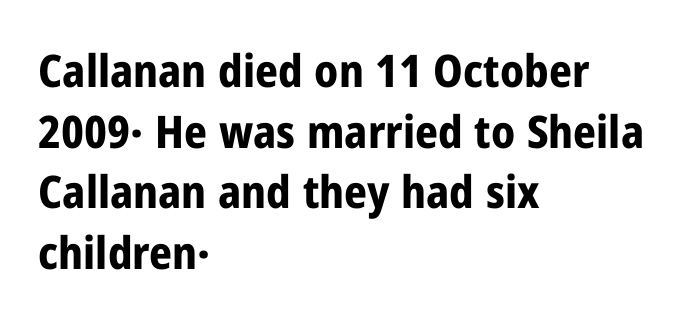
{"serif": "no", "italic": "no", "bold": "yes", "weight": "bold", "width": "condensed", "stroke_contrast": "low", "x_height": "medium", "monospaced": "no", "underline": "no", "align": "left", "line_spacing": "normal", "line_spacing_ratio": 1.35, "letter_spacing": "normal", "letter_spacing_em": 0.0, "glyph_px": 45}
